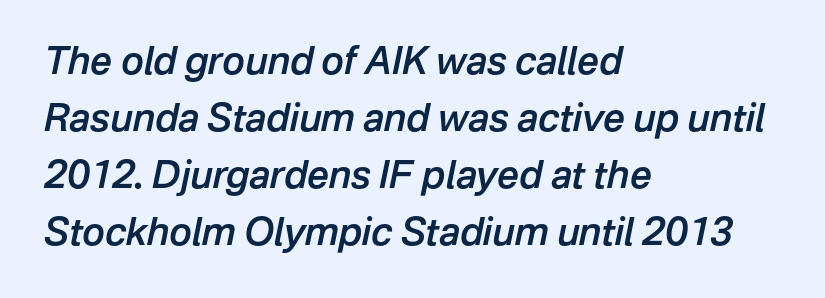
The image shows 38 px semibold type, italic (leaning right); set left-aligned, normal line spacing (1.5x), normal letter spacing, not underlined; low stroke contrast and a medium x-height.
